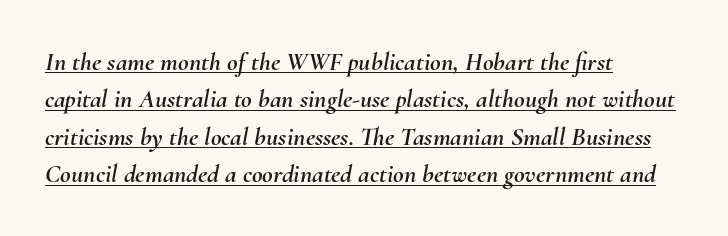
Q: Is the text italic (slanted)? A: Yes, it leans right by about 10 degrees.
Q: Is the text underlined? A: Yes.
Q: How is the paragraph aligned? A: Left-aligned.
Q: Is the spacing between letters normal or unusually wide? A: Normal.
Q: Is the spacing between lines tight, normal or loose? A: Normal.
